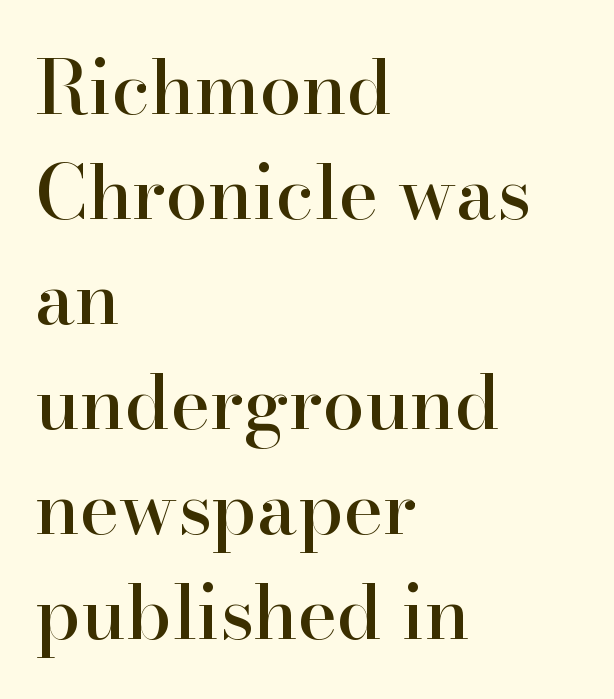
{"serif": "yes", "italic": "no", "width": "normal", "stroke_contrast": "high", "x_height": "small", "monospaced": "no", "underline": "no", "align": "left", "line_spacing": "normal", "line_spacing_ratio": 1.4, "letter_spacing": "normal", "letter_spacing_em": 0.0, "glyph_px": 75}
